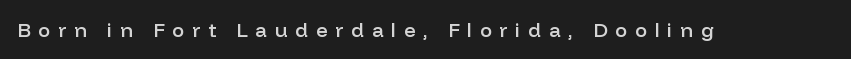
The image shows 20 px text type, upright; set unusually wide letter spacing (+0.39 em), not underlined.
